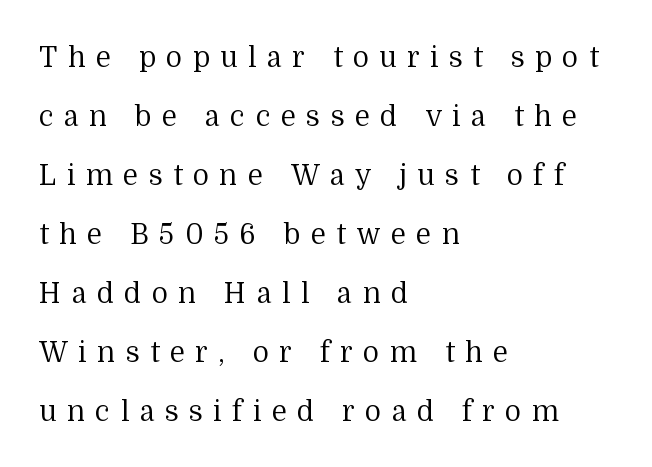
The image shows 28 px regular-weight serif type, upright; set left-aligned, loose line spacing (2.11x), unusually wide letter spacing (+0.37 em), not underlined; medium stroke contrast and a medium x-height.
